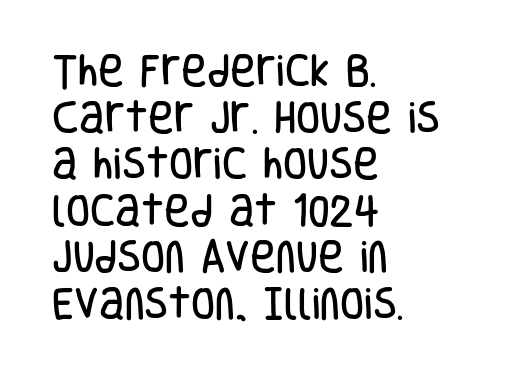
Q: Is the text italic (slanted)? A: No, it is upright.
Q: Is the typeface a serif or a sans-serif typeface? A: Sans-serif.
Q: Is the text underlined? A: No.
Q: How is the paragraph aligned? A: Left-aligned.
Q: Is the spacing between letters normal or unusually wide? A: Normal.
Q: Is the spacing between lines tight, normal or loose? A: Normal.
Q: Width (condensed, normal, or wide)? A: Condensed.
Q: Stroke contrast? A: Low.
Q: x-height? A: Large.
Q: Monospaced? A: No.
